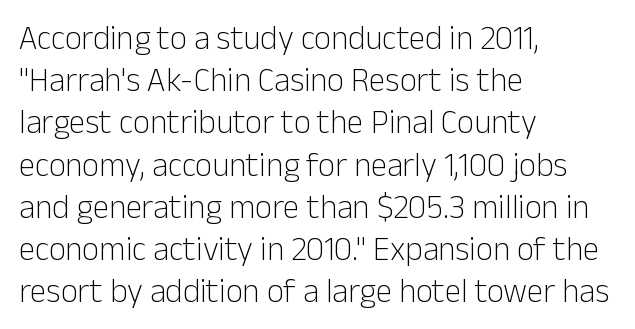
Q: Is the text bold? A: No.
Q: Is the text italic (slanted)? A: No, it is upright.
Q: Is the typeface a serif or a sans-serif typeface? A: Sans-serif.
Q: Is the text underlined? A: No.
Q: How is the paragraph aligned? A: Left-aligned.
Q: Is the spacing between letters normal or unusually wide? A: Normal.
Q: Is the spacing between lines tight, normal or loose? A: Normal.
Q: Width (condensed, normal, or wide)? A: Normal.
Q: Stroke contrast? A: Low.
Q: x-height? A: Medium.
Q: Monospaced? A: No.
